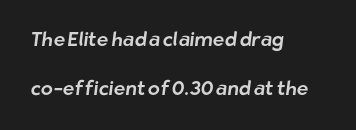
The image shows 20 px text type; set left-aligned, loose line spacing (2.46x), normal letter spacing, not underlined.
